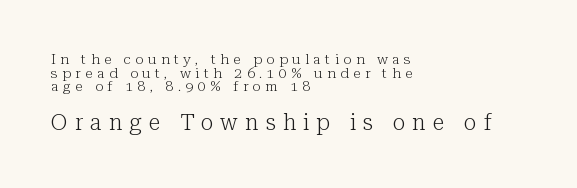
Q: Is the text bold? A: No.
Q: Is the text italic (slanted)? A: No, it is upright.
Q: Is the text underlined? A: No.
Q: How is the paragraph aligned? A: Left-aligned.
Q: Is the spacing between letters normal or unusually wide? A: Unusually wide.
Q: Is the spacing between lines tight, normal or loose? A: Tight.
Q: Which block of text is set in a larger size, the first (top) or the second (bottom)? A: The second (bottom) one.
